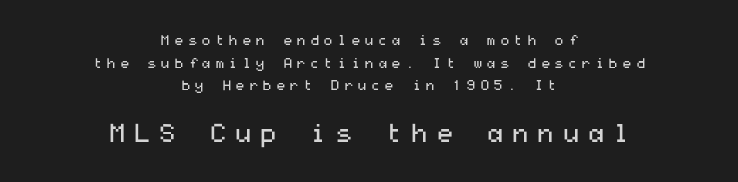
The block sitting lower on the canvas is the one with enlarged characters. Unbolded letterforms with no extra heft. Every row of glyphs is offset so its center matches the block's center. Does the leading feel generous? No, just average. Style check: upright. The passage shown is not underscored anywhere.
